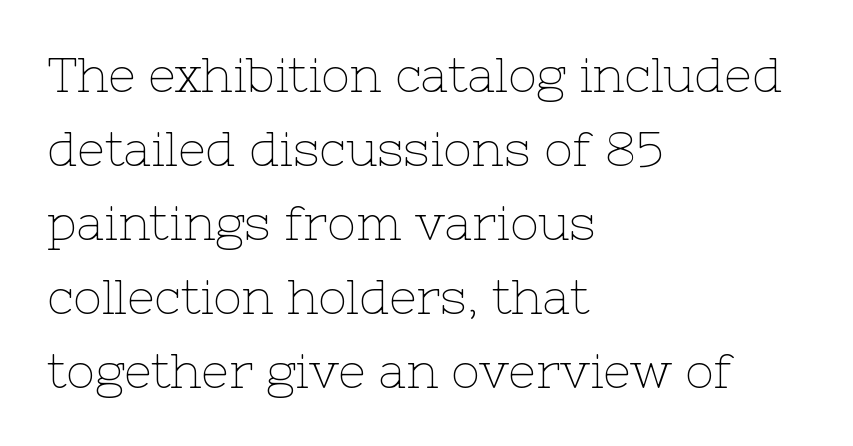
{"serif": "yes", "italic": "no", "bold": "no", "weight": "thin", "width": "normal", "stroke_contrast": "low", "x_height": "medium", "monospaced": "no", "underline": "no", "align": "left", "line_spacing": "normal", "line_spacing_ratio": 1.54, "letter_spacing": "normal", "letter_spacing_em": 0.0, "glyph_px": 48}
